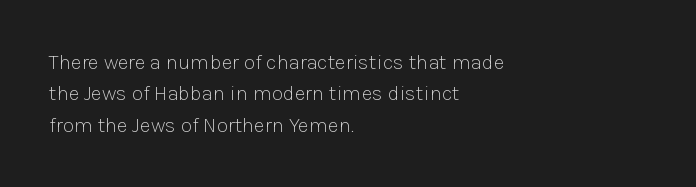
The image shows 21 px text type, upright; set left-aligned, normal line spacing (1.5x), normal letter spacing, not underlined.
